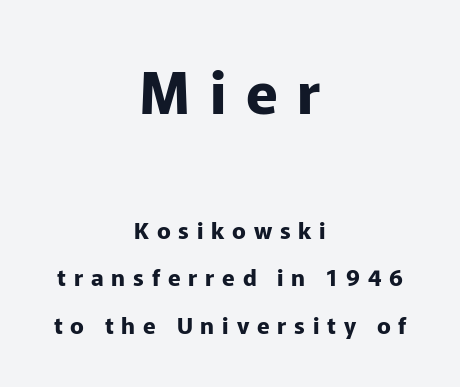
{"serif": "no", "italic": "no", "bold": "yes", "weight": "bold", "width": "normal", "stroke_contrast": "low", "x_height": "medium", "monospaced": "no", "underline": "no", "align": "center", "line_spacing": "loose", "line_spacing_ratio": 2.06, "letter_spacing": "wide", "letter_spacing_em": 0.34, "larger_block": "first", "size_ratio": 2.52, "glyph_px": 58}
